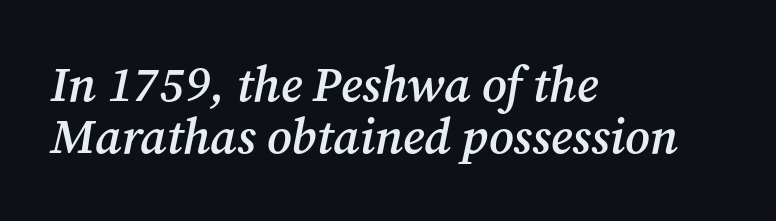
Q: Is the text bold? A: Semi-bold.
Q: Is the text italic (slanted)? A: Yes, it leans right by about 12 degrees.
Q: Is the typeface a serif or a sans-serif typeface? A: Serif.
Q: Is the text underlined? A: No.
Q: How is the paragraph aligned? A: Left-aligned.
Q: Is the spacing between letters normal or unusually wide? A: Normal.
Q: Is the spacing between lines tight, normal or loose? A: Tight.
Q: Width (condensed, normal, or wide)? A: Normal.
Q: Stroke contrast? A: Medium.
Q: x-height? A: Medium.
Q: Monospaced? A: No.
